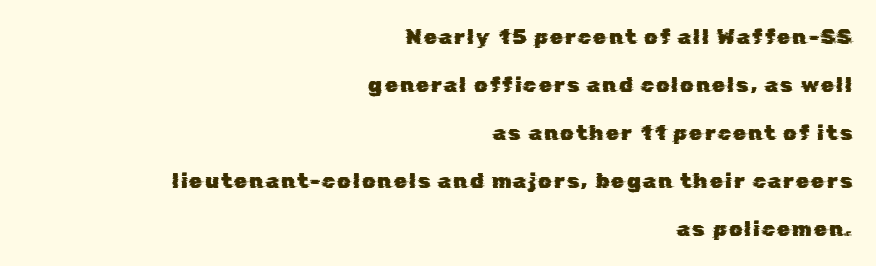
Q: Is the text underlined? A: No.
Q: How is the paragraph aligned? A: Right-aligned.
Q: Is the spacing between lines tight, normal or loose? A: Loose.
